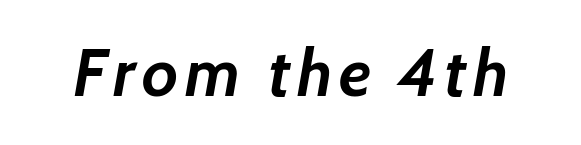
The image shows 66 px semibold type, italic (leaning right); set not underlined; low stroke contrast and a medium x-height.
